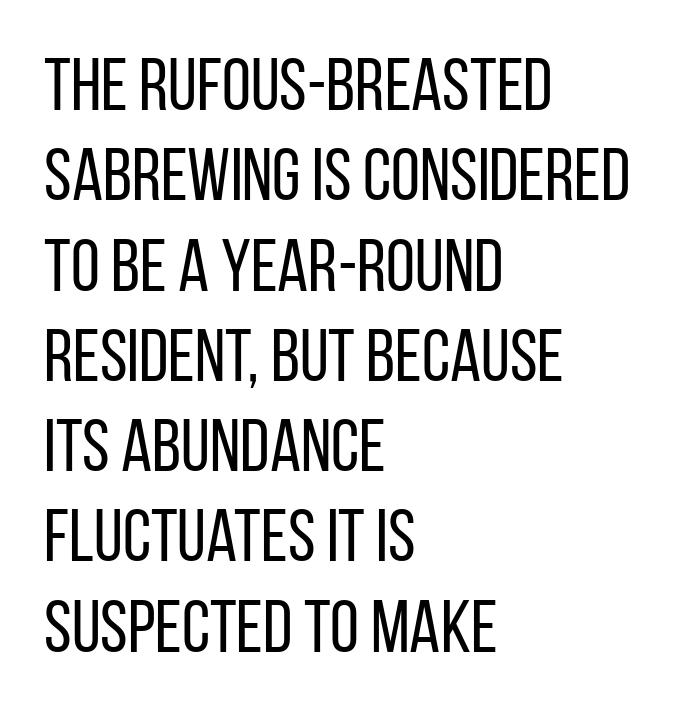
The specimen omits any rule beneath the text block's lines. Nope, no serifs anywhere on these letters. Looks like regular typesetting: each glyph gets only the width it needs. Compared with typical body copy, the letter spacing here is the same. Short and long lines alike share a common starting point at left. The typography opts for an upright posture over an oblique one.
